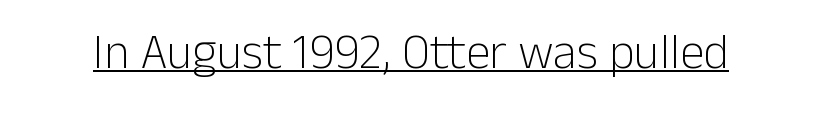
The image shows 49 px light sans-serif type, upright; set normal letter spacing, underlined; low stroke contrast and a medium x-height.
